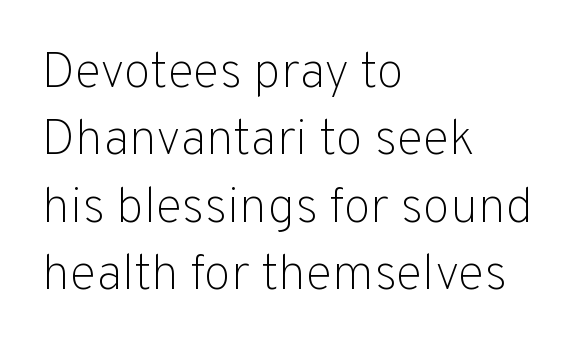
Summary of weight: not heavy and not bold. Grotesque or geometric, the face here clearly has no serifs. Rendered with straight, roman letterforms. The typesetter chose a ragged-right arrangement here. Inter-character spacing is left at the font's built-in metrics. This sample has the flowing, uneven cadence of proportional lettering.
